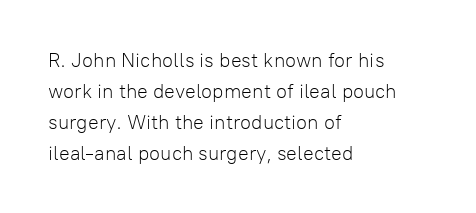
The image shows 20 px text type, upright; set left-aligned, normal line spacing (1.55x), normal letter spacing, not underlined.
